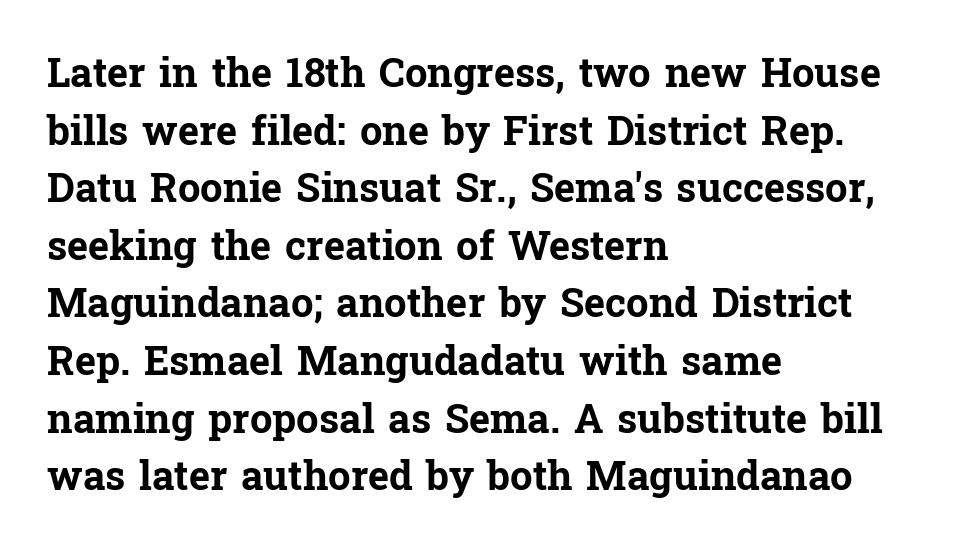
The image shows 40 px bold serif type, upright; set left-aligned, normal line spacing (1.44x), normal letter spacing, not underlined; low stroke contrast and a medium x-height.
